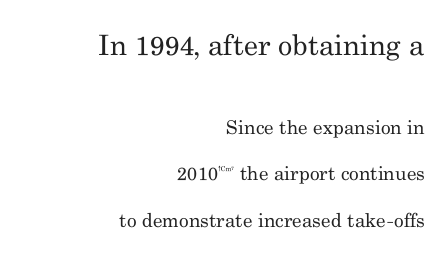
The rendering shrinks the type as you move from the upper chunk to the lower. Every stem runs plumb, perpendicular to the baseline. Stroke thickness stays within the range of a standard reading face or lighter. The rendering shows small feet on the letterforms — a serif design. This rendering features lettering with no underline. The rendering keeps characters at their native spacing.
